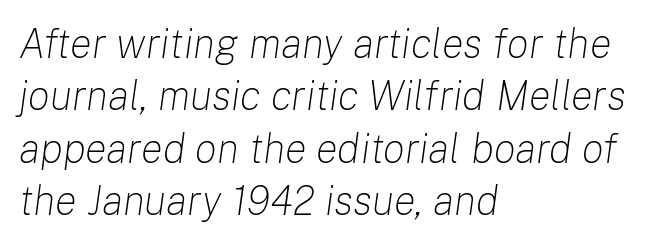
Q: Is the text bold? A: No.
Q: Is the text italic (slanted)? A: Yes, it leans right by about 8 degrees.
Q: Is the text underlined? A: No.
Q: How is the paragraph aligned? A: Left-aligned.
Q: Is the spacing between letters normal or unusually wide? A: Normal.
Q: Is the spacing between lines tight, normal or loose? A: Normal.
Q: Width (condensed, normal, or wide)? A: Normal.
Q: Stroke contrast? A: Low.
Q: x-height? A: Medium.
Q: Monospaced? A: No.
